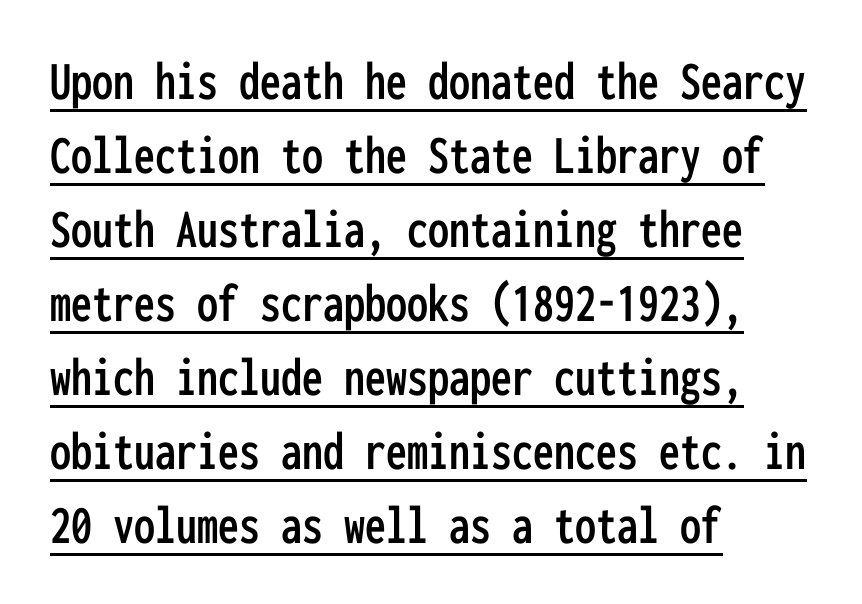
Q: Is the text italic (slanted)? A: No, it is upright.
Q: Is the typeface a serif or a sans-serif typeface? A: Sans-serif.
Q: Is the text underlined? A: Yes.
Q: How is the paragraph aligned? A: Left-aligned.
Q: Is the spacing between letters normal or unusually wide? A: Normal.
Q: Is the spacing between lines tight, normal or loose? A: Normal.
Q: Width (condensed, normal, or wide)? A: Condensed.
Q: Stroke contrast? A: Low.
Q: x-height? A: Medium.
Q: Monospaced? A: Yes.
